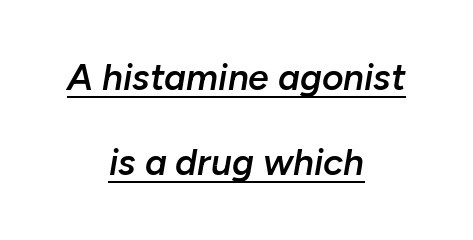
The image shows 37 px semibold type, italic (leaning right); set centered, loose line spacing (2.3x), normal letter spacing, underlined; low stroke contrast and a medium x-height.
